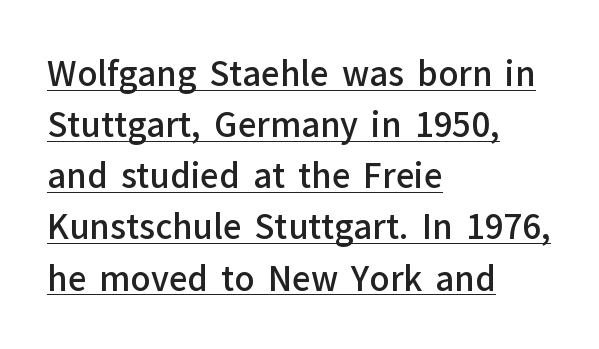
The image shows 33 px semibold sans-serif type, upright; set left-aligned, normal line spacing (1.55x), normal letter spacing, underlined; low stroke contrast and a medium x-height.
